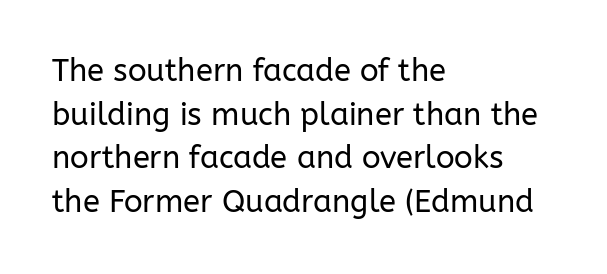
The image shows 31 px regular-weight sans-serif type, upright; set left-aligned, normal line spacing (1.41x), normal letter spacing, not underlined; low stroke contrast and a medium x-height.
